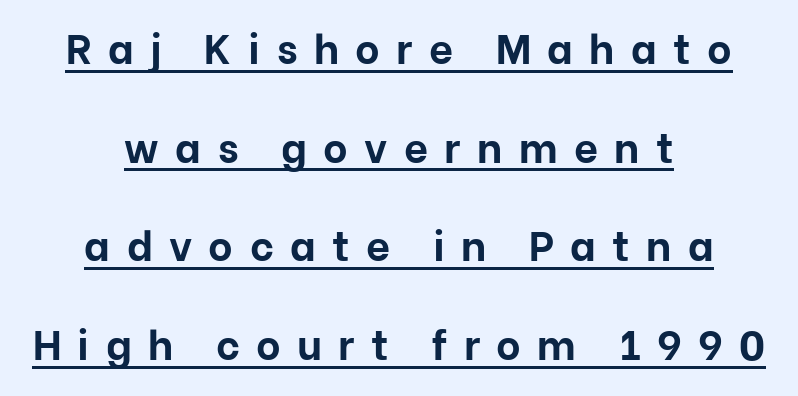
The image shows 42 px bold sans-serif type, upright; set centered, loose line spacing (2.35x), unusually wide letter spacing (+0.39 em), underlined; low stroke contrast and a medium x-height.
